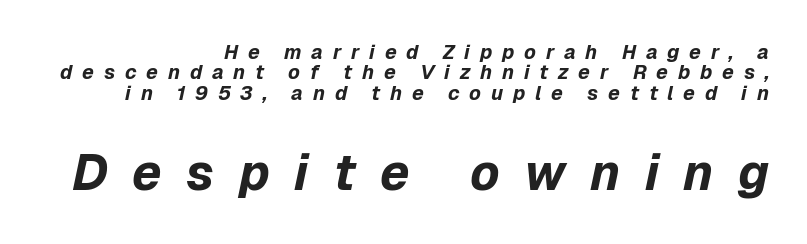
Q: Is the text bold? A: Yes.
Q: Is the text italic (slanted)? A: Yes, it leans right by about 12 degrees.
Q: Is the text underlined? A: No.
Q: How is the paragraph aligned? A: Right-aligned.
Q: Is the spacing between letters normal or unusually wide? A: Unusually wide.
Q: Is the spacing between lines tight, normal or loose? A: Tight.
Q: Which block of text is set in a larger size, the first (top) or the second (bottom)? A: The second (bottom) one.
Q: Width (condensed, normal, or wide)? A: Normal.
Q: Stroke contrast? A: Low.
Q: x-height? A: Medium.
Q: Monospaced? A: No.
